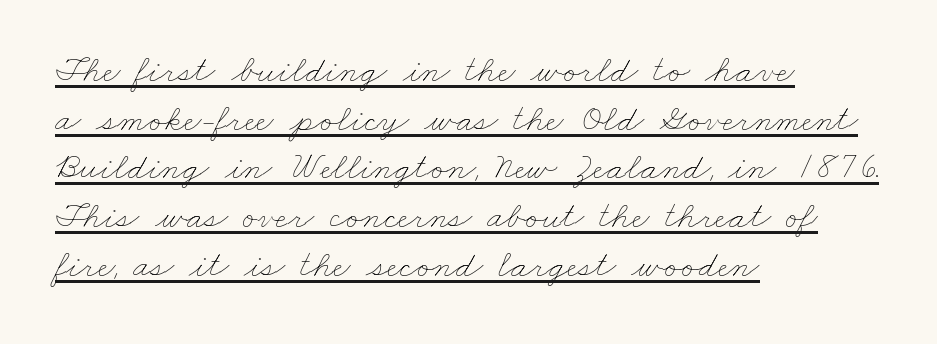
Q: Is the text bold? A: No.
Q: Is the text underlined? A: Yes.
Q: How is the paragraph aligned? A: Left-aligned.
Q: Is the spacing between letters normal or unusually wide? A: Normal.
Q: Is the spacing between lines tight, normal or loose? A: Normal.
Q: Width (condensed, normal, or wide)? A: Wide.
Q: Stroke contrast? A: Low.
Q: x-height? A: Small.
Q: Monospaced? A: No.
